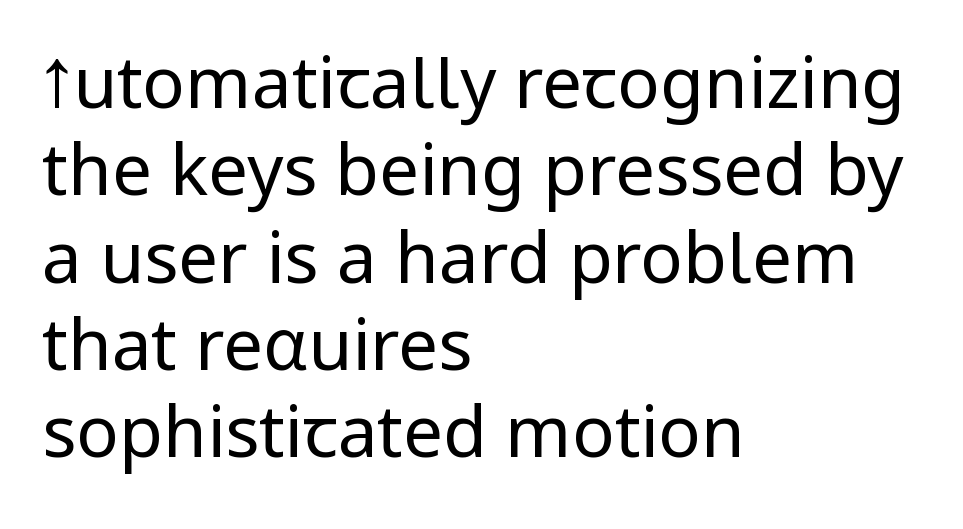
The image shows 71 px regular-weight, condensed sans-serif type, upright; set left-aligned, line spacing 1.23x, normal letter spacing, not underlined; low stroke contrast and a large x-height.
